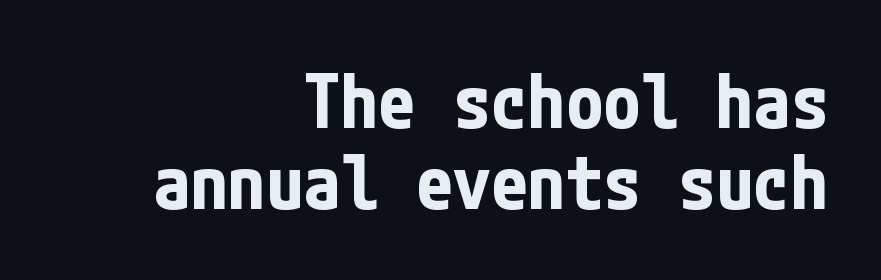
Q: Is the text bold? A: Yes.
Q: Is the text italic (slanted)? A: No, it is upright.
Q: Is the typeface a serif or a sans-serif typeface? A: Sans-serif.
Q: Is the text underlined? A: No.
Q: How is the paragraph aligned? A: Right-aligned.
Q: Is the spacing between letters normal or unusually wide? A: Normal.
Q: Is the spacing between lines tight, normal or loose? A: Tight.
Q: Width (condensed, normal, or wide)? A: Condensed.
Q: Stroke contrast? A: Low.
Q: x-height? A: Medium.
